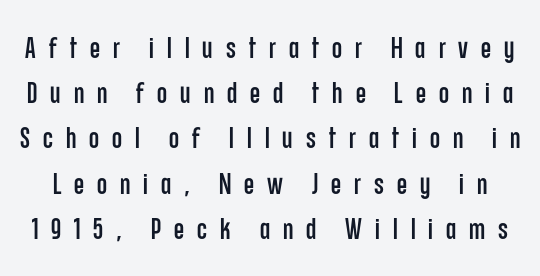
Do the letters lean? They stand straight. You can tell from the bare stems that sans-serif type was used. You could not count columns in this text — the font is proportionally spaced. Letters rest on an invisible, unmarked baseline. The leading is moderate, giving the passage an even texture. Caption: expanded tracking, letters set apart.
